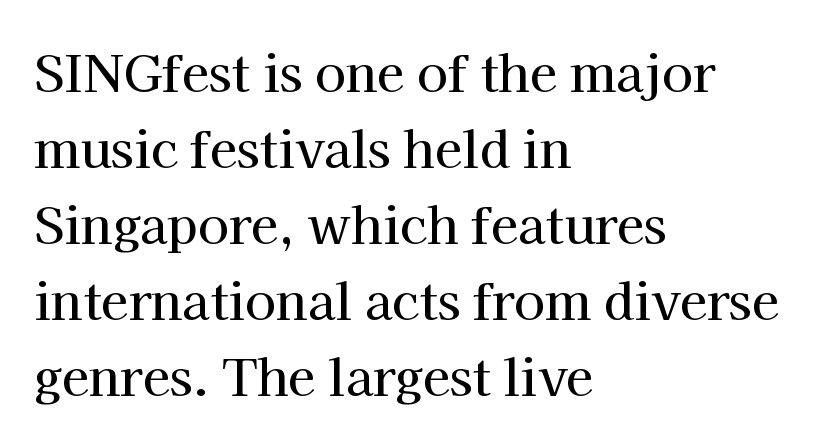
The image shows 50 px serif type, upright; set left-aligned, normal line spacing (1.52x), normal letter spacing, not underlined; high stroke contrast and a medium x-height.
